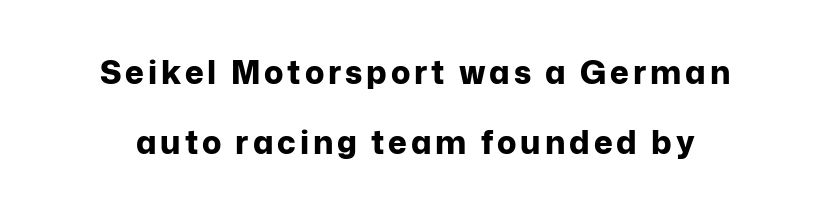
Q: Is the text bold? A: Yes.
Q: Is the text italic (slanted)? A: No, it is upright.
Q: Is the typeface a serif or a sans-serif typeface? A: Sans-serif.
Q: Is the text underlined? A: No.
Q: Is the spacing between lines tight, normal or loose? A: Loose.
Q: Width (condensed, normal, or wide)? A: Normal.
Q: Stroke contrast? A: Low.
Q: x-height? A: Medium.
Q: Monospaced? A: No.
